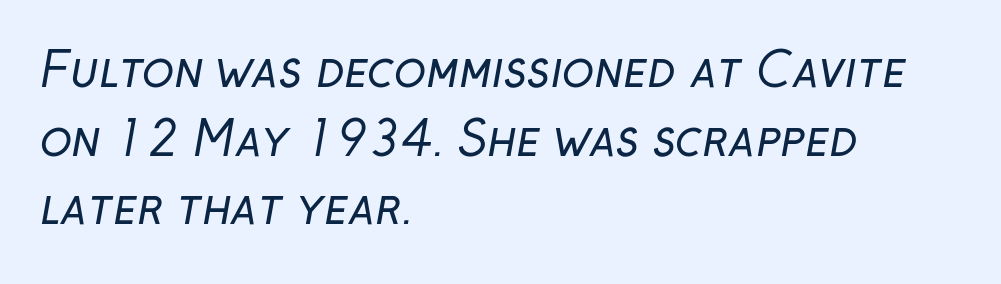
{"serif": "no", "bold": "no", "weight": "regular", "width": "normal", "stroke_contrast": "low", "x_height": "medium", "monospaced": "no", "underline": "no", "align": "left", "line_spacing": "normal", "line_spacing_ratio": 1.46, "letter_spacing": "normal", "letter_spacing_em": 0.0, "glyph_px": 47}
